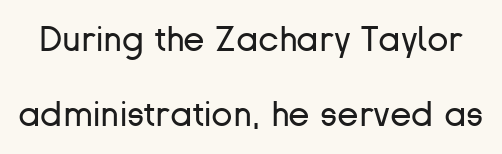
{"serif": "no", "italic": "no", "bold": "no", "weight": "regular", "width": "normal", "stroke_contrast": "low", "x_height": "medium", "monospaced": "no", "underline": "no", "line_spacing": "loose", "line_spacing_ratio": 2.14, "letter_spacing": "normal", "letter_spacing_em": 0.0, "glyph_px": 35}
